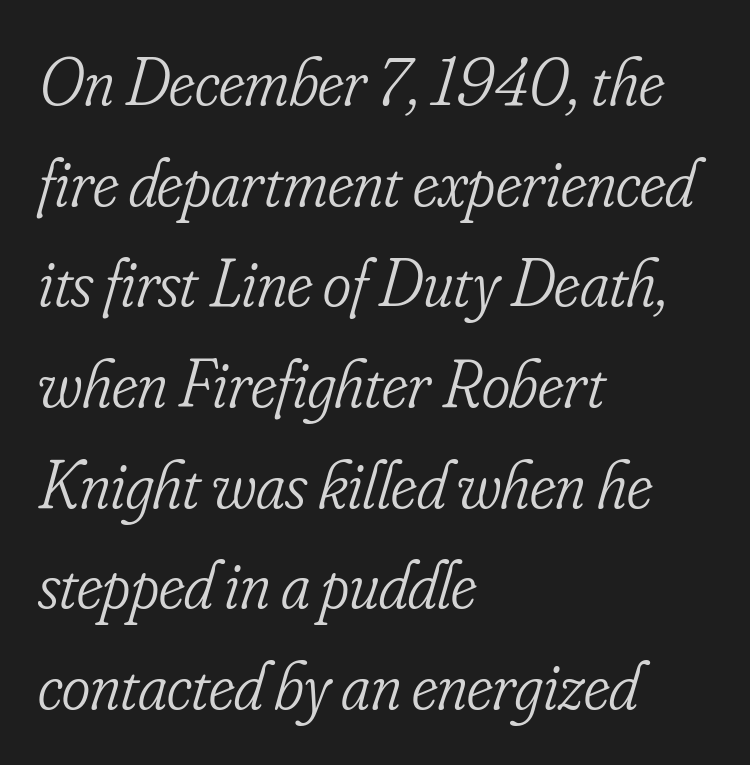
The image shows 68 px light, condensed serif type, italic (leaning right); set left-aligned, normal line spacing (1.48x), normal letter spacing, not underlined; low stroke contrast and a small x-height.
